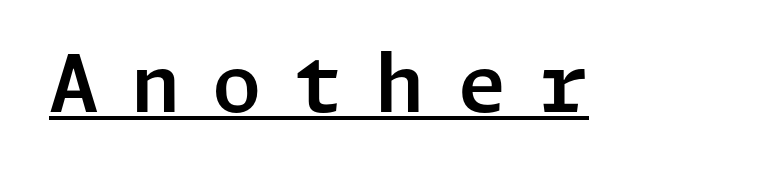
Q: Is the text italic (slanted)? A: No, it is upright.
Q: Is the typeface a serif or a sans-serif typeface? A: Sans-serif.
Q: Is the text underlined? A: Yes.
Q: Is the spacing between letters normal or unusually wide? A: Unusually wide.
Q: Width (condensed, normal, or wide)? A: Normal.
Q: Stroke contrast? A: Low.
Q: x-height? A: Medium.
